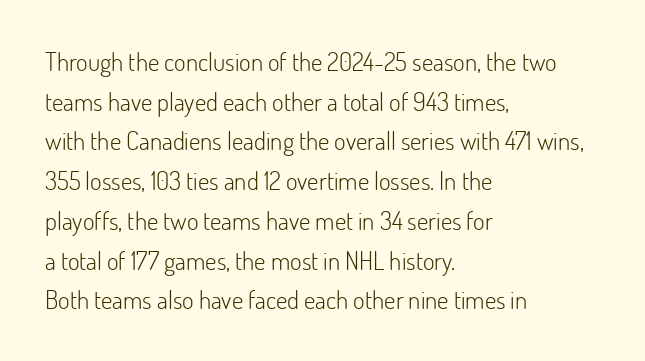
{"italic": "no", "bold": "no", "underline": "no", "align": "left", "line_spacing": "normal", "line_spacing_ratio": 1.59, "letter_spacing": "normal", "letter_spacing_em": 0.0, "glyph_px": 25}
